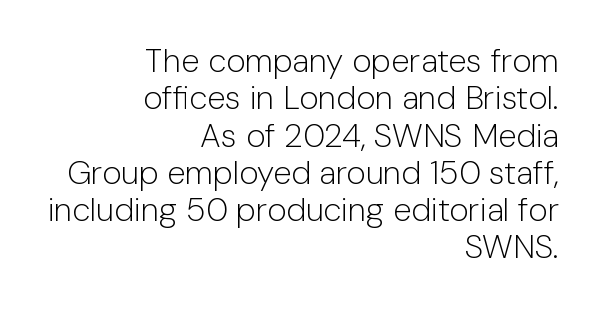
Q: Is the text bold? A: No.
Q: Is the text italic (slanted)? A: No, it is upright.
Q: Is the typeface a serif or a sans-serif typeface? A: Sans-serif.
Q: Is the text underlined? A: No.
Q: How is the paragraph aligned? A: Right-aligned.
Q: Is the spacing between letters normal or unusually wide? A: Normal.
Q: Is the spacing between lines tight, normal or loose? A: Tight.
Q: Width (condensed, normal, or wide)? A: Normal.
Q: Stroke contrast? A: Low.
Q: x-height? A: Medium.
Q: Monospaced? A: No.
